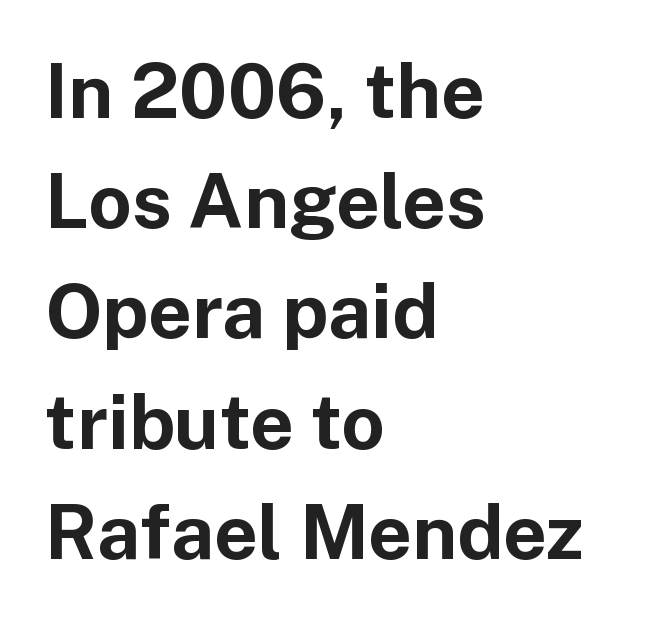
A dark, heavy texture on the line: the type is bold. Unlike italic type, these characters show no tilt at all. Words appear dense and cohesive because spacing is normal. Leading matches the norm, producing a regular column. Beneath every word, the page is bare. Alignment: flush left.
